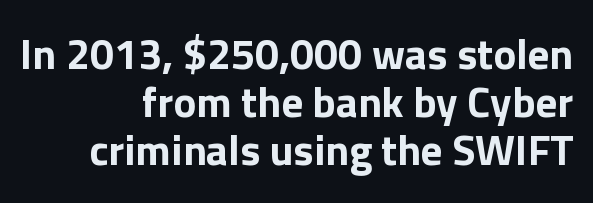
Type without underlining. Characters remain perfectly vertical along every line. Character widths vary here, with narrow letters taking less room than wide ones. Serif or sans? Sans — the stroke terminals are bare. What stands out about the letter spacing? Nothing — it is the standard amount.
